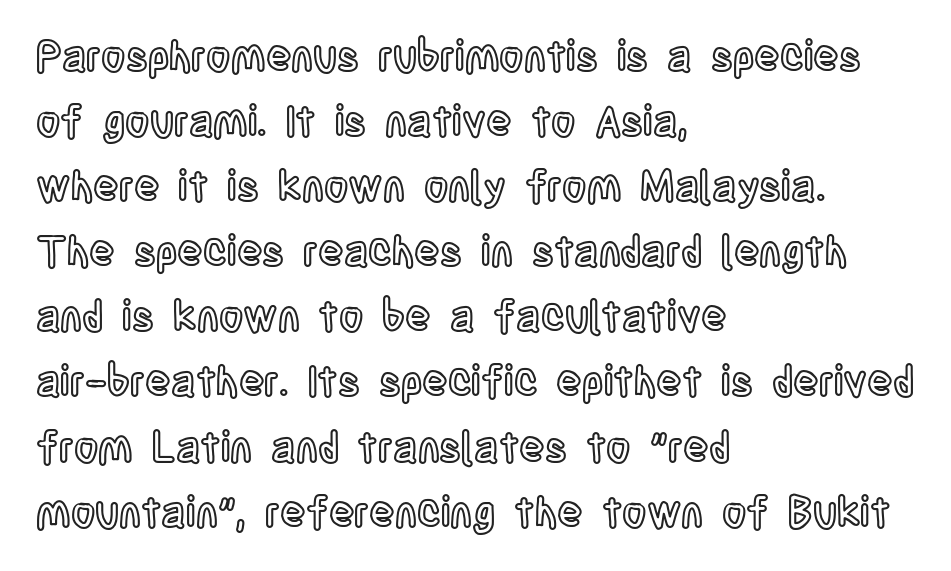
Q: Is the text italic (slanted)? A: No, it is upright.
Q: Is the text underlined? A: No.
Q: How is the paragraph aligned? A: Left-aligned.
Q: Is the spacing between letters normal or unusually wide? A: Normal.
Q: Is the spacing between lines tight, normal or loose? A: Normal.
Q: Width (condensed, normal, or wide)? A: Condensed.
Q: x-height? A: Large.
Q: Monospaced? A: No.
